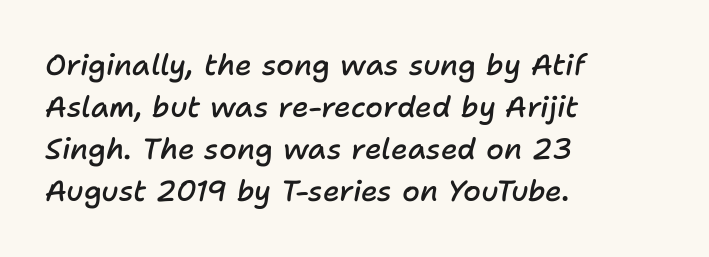
Q: Is the text bold? A: Semi-bold.
Q: Is the text italic (slanted)? A: Yes, it leans right by about 11 degrees.
Q: Is the text underlined? A: No.
Q: How is the paragraph aligned? A: Left-aligned.
Q: Is the spacing between letters normal or unusually wide? A: Normal.
Q: Is the spacing between lines tight, normal or loose? A: Normal.
Q: Width (condensed, normal, or wide)? A: Normal.
Q: Stroke contrast? A: Low.
Q: x-height? A: Medium.
Q: Monospaced? A: No.
